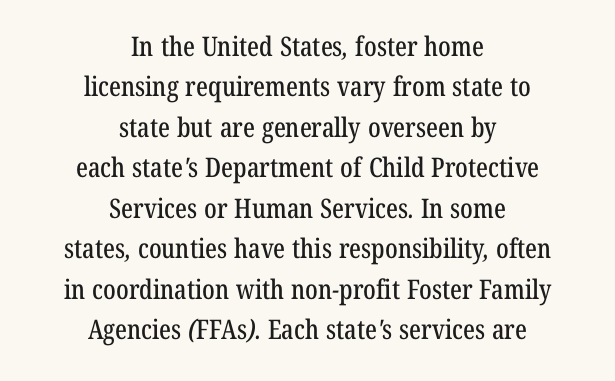
{"underline": "no", "align": "center", "line_spacing": "normal", "line_spacing_ratio": 1.5, "letter_spacing": "normal", "letter_spacing_em": 0.0, "glyph_px": 27}
